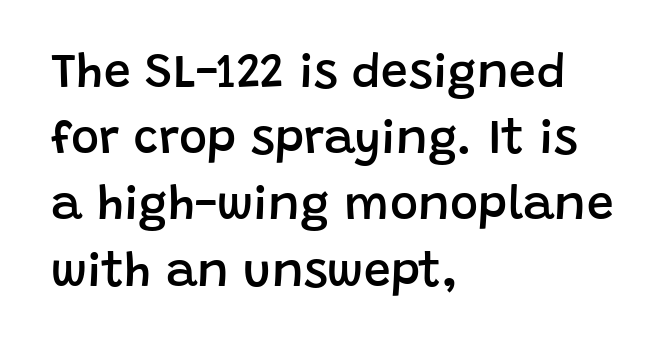
Q: Is the text bold? A: Semi-bold.
Q: Is the text italic (slanted)? A: No, it is upright.
Q: Is the typeface a serif or a sans-serif typeface? A: Sans-serif.
Q: Is the text underlined? A: No.
Q: How is the paragraph aligned? A: Left-aligned.
Q: Is the spacing between letters normal or unusually wide? A: Normal.
Q: Is the spacing between lines tight, normal or loose? A: Normal.
Q: Width (condensed, normal, or wide)? A: Normal.
Q: Stroke contrast? A: Low.
Q: x-height? A: Large.
Q: Monospaced? A: No.
